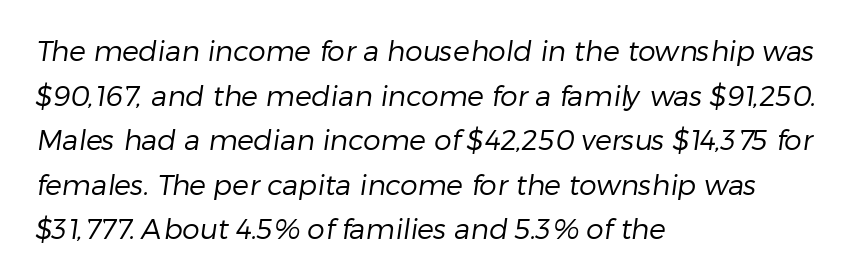
The face used here is rendered with its standard letterfit. Normally led — the rows are evenly, conventionally spaced. Examine the stroke ends and you'll find no serifs. Descenders are the only things crossing below the line. Think of a printed novel: that variable character pitch is what you see here.
